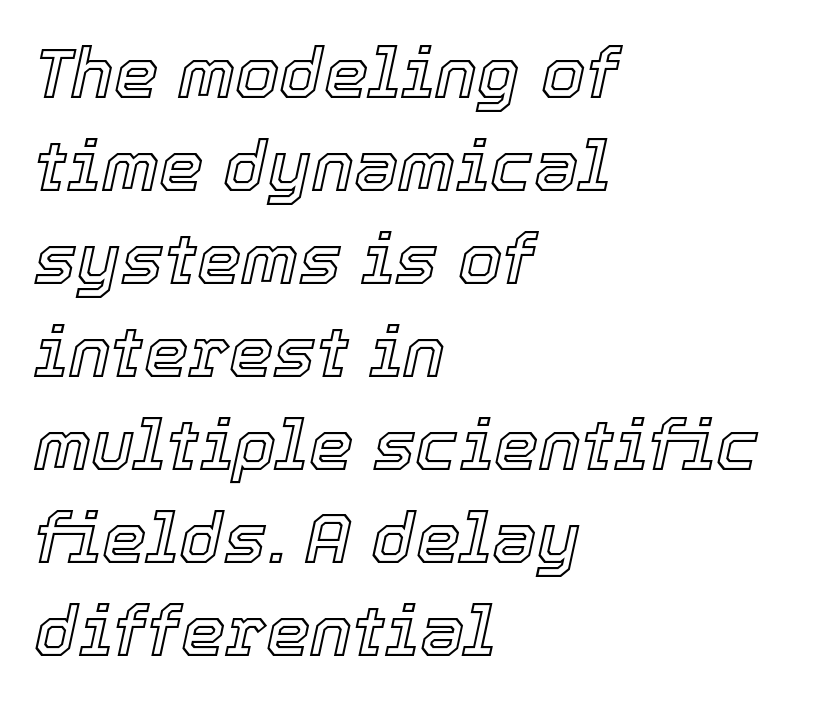
{"italic": "yes", "lean": "right", "slant_degrees": 12, "width": "normal", "x_height": "medium", "monospaced": "no", "underline": "no", "align": "left", "line_spacing": "normal", "line_spacing_ratio": 1.31, "letter_spacing": "normal", "letter_spacing_em": 0.0, "glyph_px": 71}
